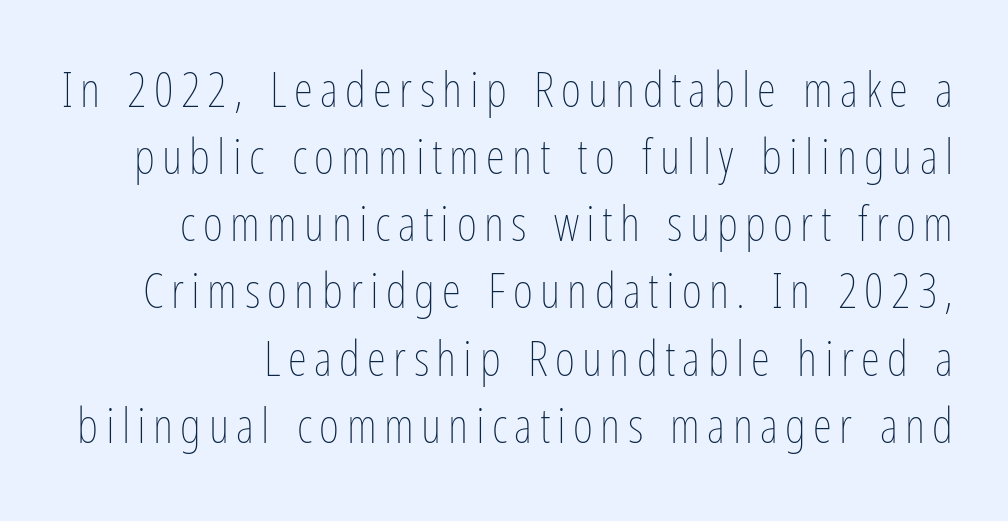
The image shows 49 px thin, condensed type, upright; set normal line spacing (1.37x), not underlined; low stroke contrast and a medium x-height.
